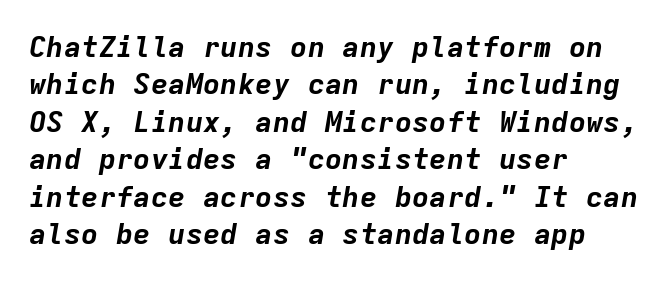
Q: Is the text bold? A: Yes.
Q: Is the text italic (slanted)? A: Yes, it leans right by about 9 degrees.
Q: Is the text underlined? A: No.
Q: How is the paragraph aligned? A: Left-aligned.
Q: Is the spacing between letters normal or unusually wide? A: Normal.
Q: Is the spacing between lines tight, normal or loose? A: Normal.
Q: Width (condensed, normal, or wide)? A: Normal.
Q: Stroke contrast? A: Low.
Q: x-height? A: Medium.
Q: Monospaced? A: Yes.
